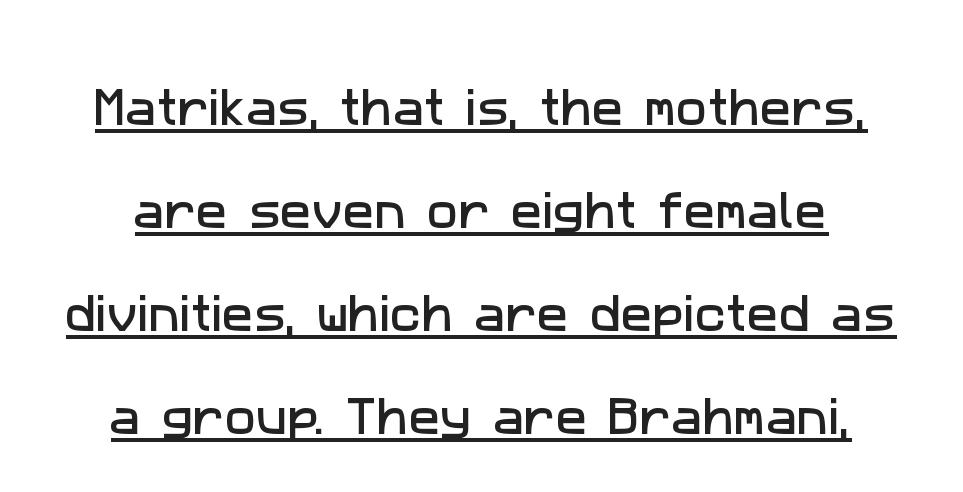
The image shows 42 px sans-serif type; set loose line spacing (2.45x), normal letter spacing, underlined; low stroke contrast and a medium x-height.
